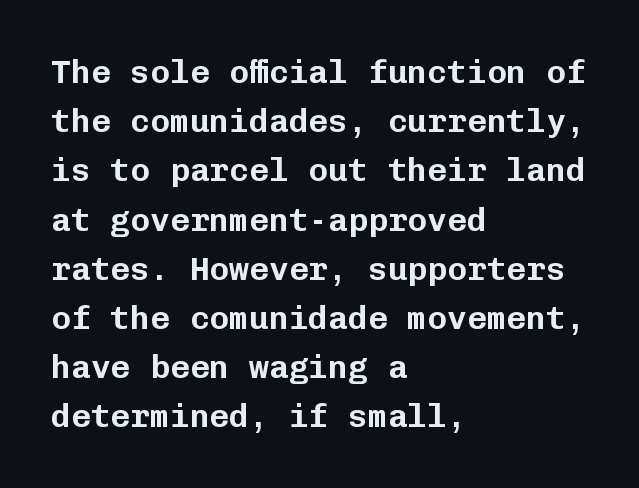
Q: Is the text italic (slanted)? A: No, it is upright.
Q: Is the typeface a serif or a sans-serif typeface? A: Sans-serif.
Q: Is the text underlined? A: No.
Q: How is the paragraph aligned? A: Left-aligned.
Q: Is the spacing between letters normal or unusually wide? A: Normal.
Q: Is the spacing between lines tight, normal or loose? A: Normal.
Q: Width (condensed, normal, or wide)? A: Normal.
Q: Stroke contrast? A: Low.
Q: x-height? A: Medium.
Q: Monospaced? A: Yes.
